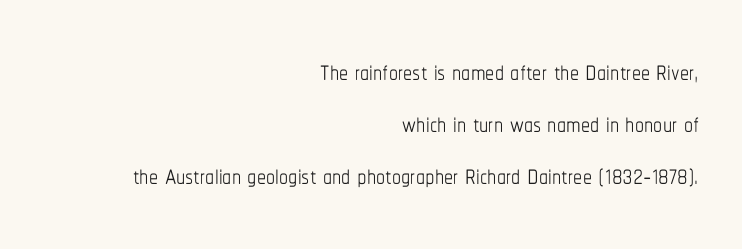
The compositor pushed each line to the right boundary. Vertical strokes here are truly vertical. Think of a printed novel: that variable character pitch is what you see here. The letters sit at their default tracking, neither squeezed nor spread. The designer left line spacing at the default.
